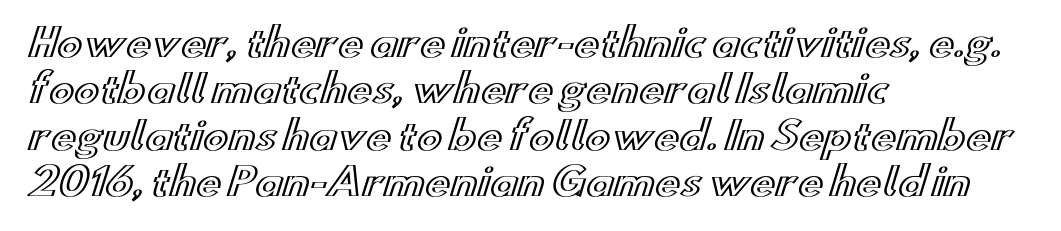
Just letters on the line, the space beneath them empty. Observe the ordinary spacing: letters are neighbours, not strangers. The typesetter chose a ragged-right arrangement here. Here the designer chose a conventional face with non-uniform glyph widths.
